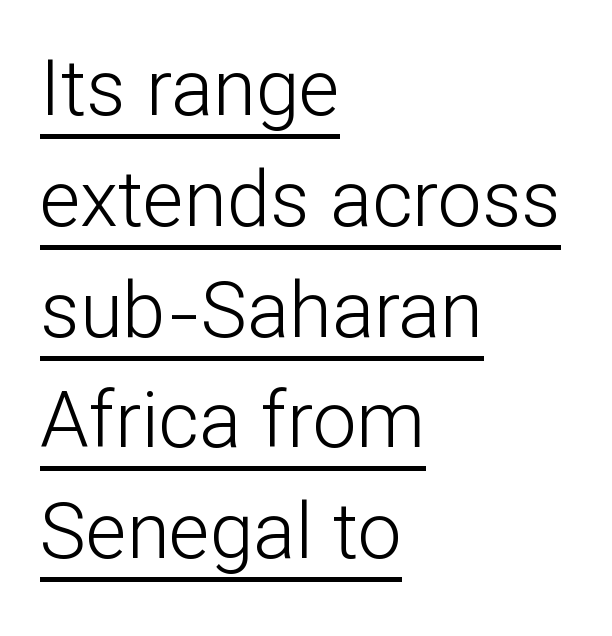
Reading down the column, the eye jumps a familiar distance to each next line. You could call the tracking neutral — neither tight nor loose. Quick note: underline on. The typeface chosen for these lines omits serifs.
